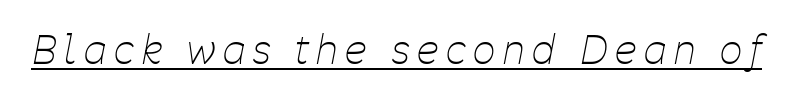
The image shows 39 px thin, condensed type, italic (leaning right); set unusually wide letter spacing (+0.2 em), underlined; low stroke contrast and a medium x-height.
